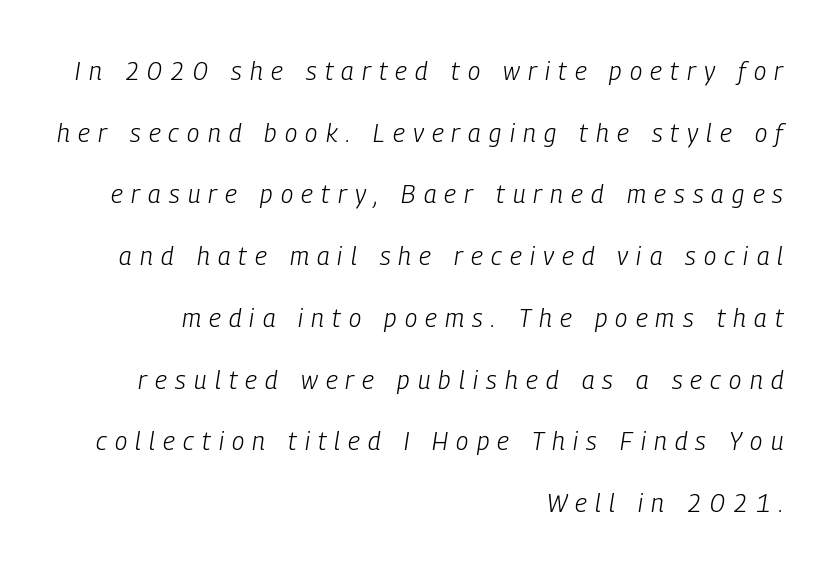
Each new line begins a long way beneath the previous one. Looking at the ascenders, they clearly lean. Words float on clear page, feet unadorned. These lines are set flush right with a ragged left edge. The face used here is rendered with a markedly widened letterfit. The typeface has the unassuming heft of standard copy or less.
